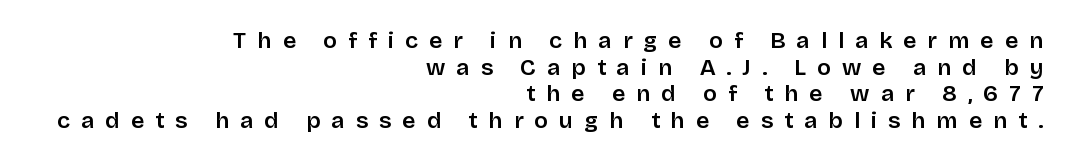
{"italic": "no", "underline": "no", "align": "right", "line_spacing_ratio": 1.16, "letter_spacing": "wide", "letter_spacing_em": 0.48, "glyph_px": 23}
